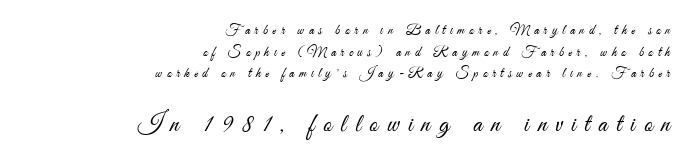
The image shows 26 px text type; set right-aligned, normal line spacing (1.55x), unusually wide letter spacing (+0.34 em), not underlined; the second (bottom) block is 1.86x larger.
